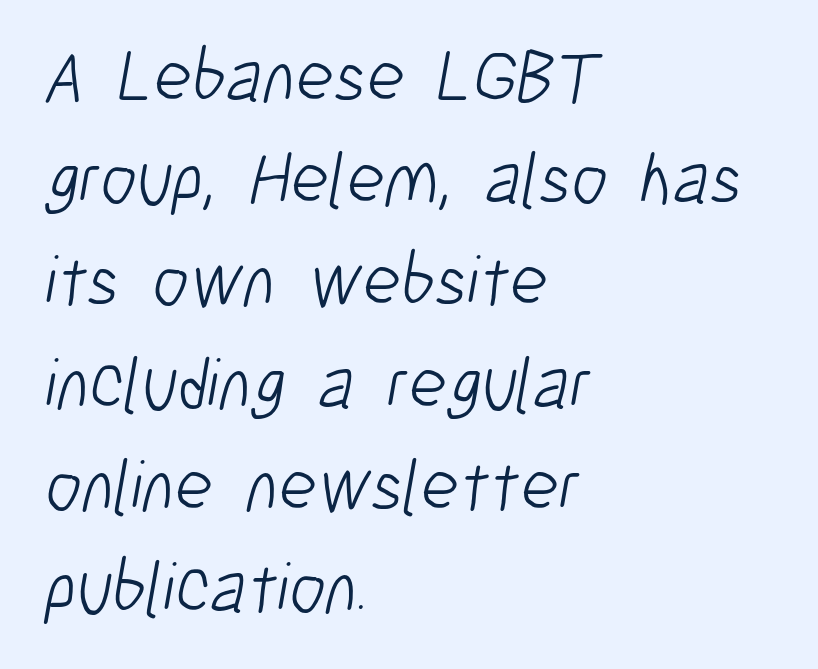
The face looks like a standard text weight, possibly lighter. Serifs: no, the terminals of the letterforms are clean. Glance below the letters and you will spot only blank space. These lines stack with their left ends in a neat column. Is the letter spacing exaggerated? No — it looks like the ordinary default.
